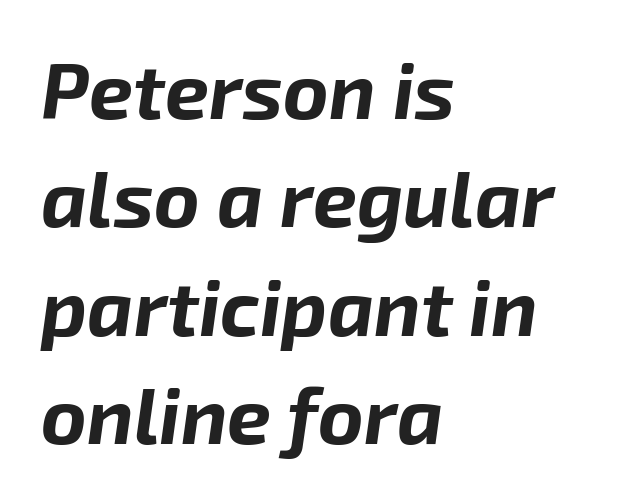
{"italic": "yes", "lean": "right", "slant_degrees": 8, "bold": "yes", "weight": "bold", "width": "normal", "stroke_contrast": "low", "x_height": "medium", "monospaced": "no", "underline": "no", "align": "left", "line_spacing": "normal", "line_spacing_ratio": 1.39, "letter_spacing": "normal", "letter_spacing_em": 0.0, "glyph_px": 78}
